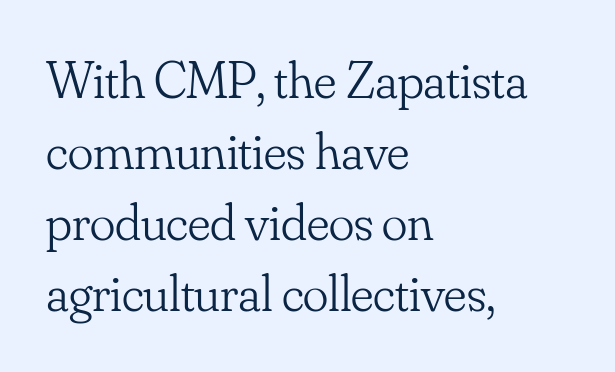
There is no visible air inserted between adjacent glyphs. You can tell it's not italic because the verticals are truly vertical. Horizontal alignment here is leftward, the default for most running prose. The designer left line spacing at the default. A light-to-regular cut is what we see here.
